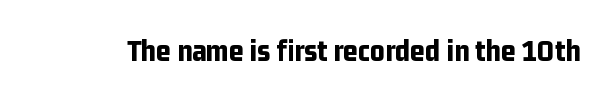
{"serif": "no", "italic": "no", "bold": "yes", "weight": "bold", "width": "condensed", "stroke_contrast": "low", "x_height": "medium", "monospaced": "no", "underline": "no", "letter_spacing": "normal", "letter_spacing_em": 0.0, "glyph_px": 32}
